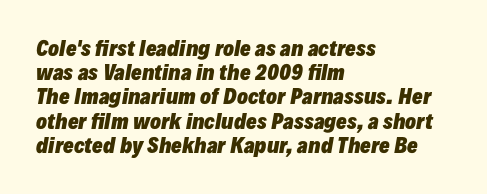
Q: Is the text bold? A: Yes.
Q: Is the text italic (slanted)? A: Yes, it leans right by about 10 degrees.
Q: Is the text underlined? A: No.
Q: How is the paragraph aligned? A: Left-aligned.
Q: Is the spacing between letters normal or unusually wide? A: Normal.
